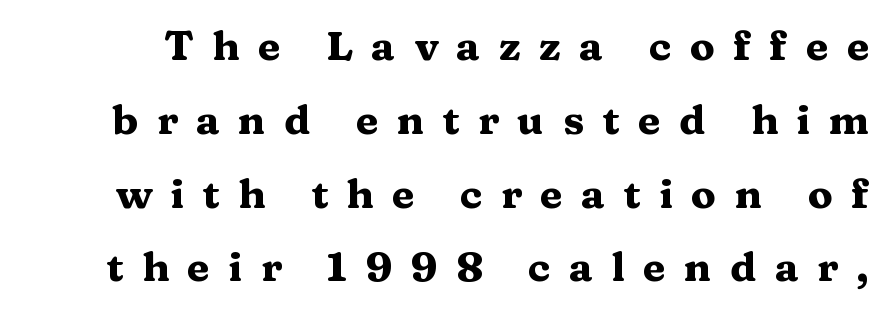
Q: Is the text bold? A: Yes.
Q: Is the text italic (slanted)? A: No, it is upright.
Q: Is the typeface a serif or a sans-serif typeface? A: Serif.
Q: Is the text underlined? A: No.
Q: Is the spacing between letters normal or unusually wide? A: Unusually wide.
Q: Width (condensed, normal, or wide)? A: Wide.
Q: Stroke contrast? A: Medium.
Q: x-height? A: Medium.
Q: Monospaced? A: No.
